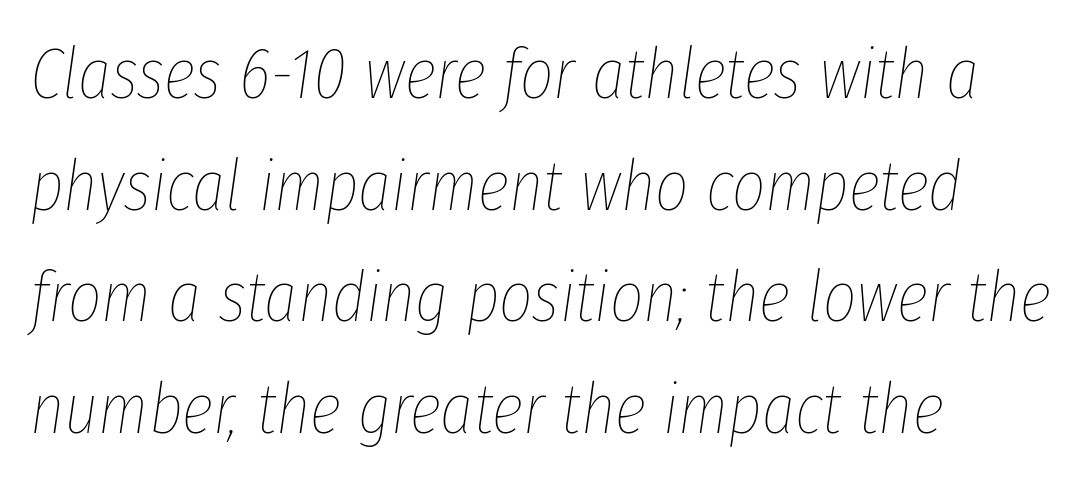
The passage shown stacks its lines at a standard gap. These lines are rendered in a variable-pitch font. Words appear dense and cohesive because spacing is normal. The weight tops out at a normal text grade. Is the type slanted? Yes — the strokes lean at a clear angle. Type without underlining.
